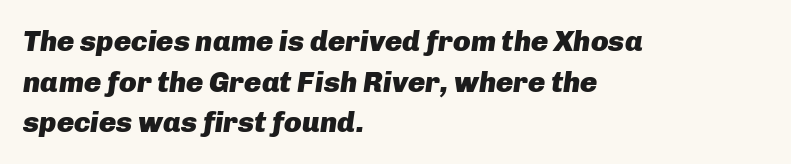
Q: Is the text bold? A: Yes.
Q: Is the text italic (slanted)? A: Yes, it leans right by about 8 degrees.
Q: Is the text underlined? A: No.
Q: How is the paragraph aligned? A: Left-aligned.
Q: Is the spacing between letters normal or unusually wide? A: Normal.
Q: Is the spacing between lines tight, normal or loose? A: Normal.
Q: Width (condensed, normal, or wide)? A: Normal.
Q: Stroke contrast? A: Low.
Q: x-height? A: Medium.
Q: Monospaced? A: No.
